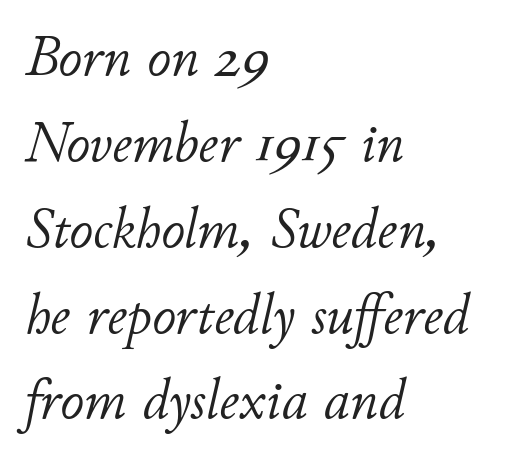
Varying glyph widths throughout — classic text-font behaviour. All the whitespace from short lines collects on the right. The space beneath each line is pristine and unruled. No heavy texture on the line: the type isn't bold.
